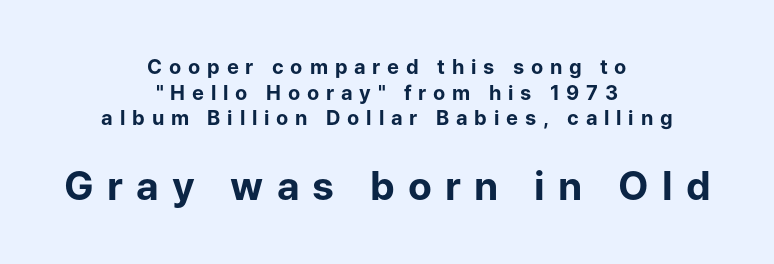
Neither beginnings nor endings align; midpoints do. Unlike italic type, these characters show no tilt at all. The string is rendered with underlining switched off. I'd describe the lettering as bold — thick and assertive. Classification — sans serif.
